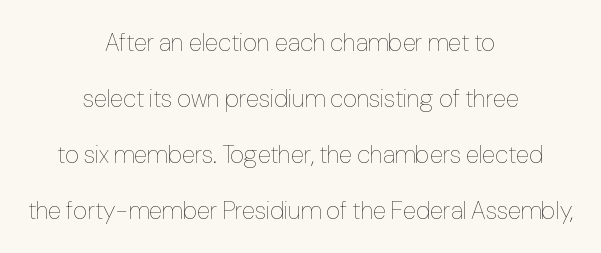
Q: Is the text bold? A: No.
Q: Is the text italic (slanted)? A: No, it is upright.
Q: Is the text underlined? A: No.
Q: How is the paragraph aligned? A: Centered.
Q: Is the spacing between letters normal or unusually wide? A: Normal.
Q: Is the spacing between lines tight, normal or loose? A: Loose.
